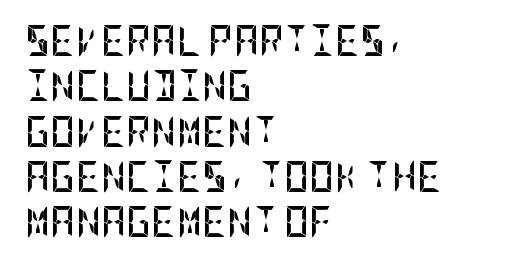
Q: Is the text bold? A: Yes.
Q: Is the text italic (slanted)? A: No, it is upright.
Q: Is the typeface a serif or a sans-serif typeface? A: Sans-serif.
Q: Is the text underlined? A: No.
Q: How is the paragraph aligned? A: Left-aligned.
Q: Is the spacing between letters normal or unusually wide? A: Normal.
Q: Is the spacing between lines tight, normal or loose? A: Normal.
Q: Width (condensed, normal, or wide)? A: Condensed.
Q: Stroke contrast? A: Low.
Q: x-height? A: Large.
